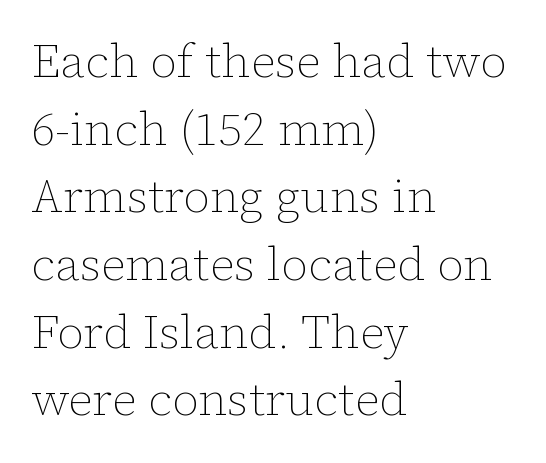
Q: Is the text bold? A: No.
Q: Is the text italic (slanted)? A: No, it is upright.
Q: Is the text underlined? A: No.
Q: How is the paragraph aligned? A: Left-aligned.
Q: Is the spacing between letters normal or unusually wide? A: Normal.
Q: Is the spacing between lines tight, normal or loose? A: Normal.
Q: Width (condensed, normal, or wide)? A: Normal.
Q: Stroke contrast? A: Low.
Q: x-height? A: Medium.
Q: Monospaced? A: No.
